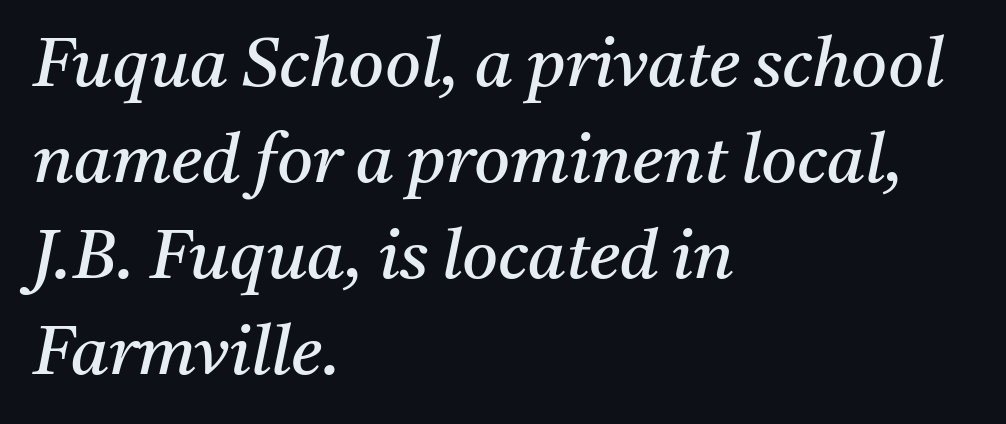
This is oblique type, the kind used for emphasis or titles. Students, observe: this is what conventionally led text looks like. The type is set solid horizontally, with unmodified tracking. Which margin do the lines hug? The left one — the right edge is uneven.
